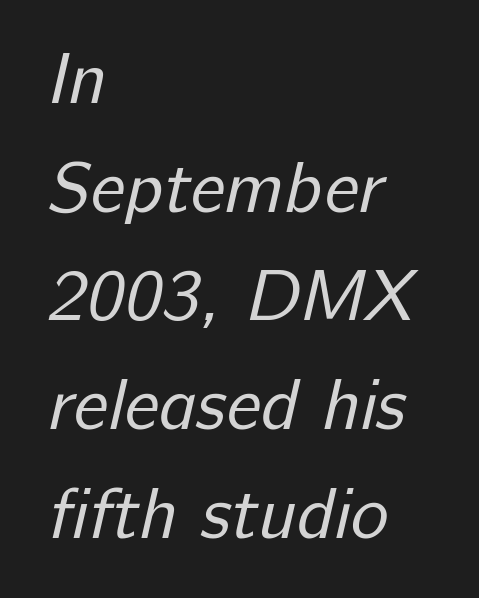
Q: Is the text bold? A: No.
Q: Is the typeface a serif or a sans-serif typeface? A: Sans-serif.
Q: Is the text underlined? A: No.
Q: How is the paragraph aligned? A: Left-aligned.
Q: Is the spacing between letters normal or unusually wide? A: Normal.
Q: Is the spacing between lines tight, normal or loose? A: Normal.
Q: Width (condensed, normal, or wide)? A: Normal.
Q: Stroke contrast? A: Low.
Q: x-height? A: Medium.
Q: Monospaced? A: No.
